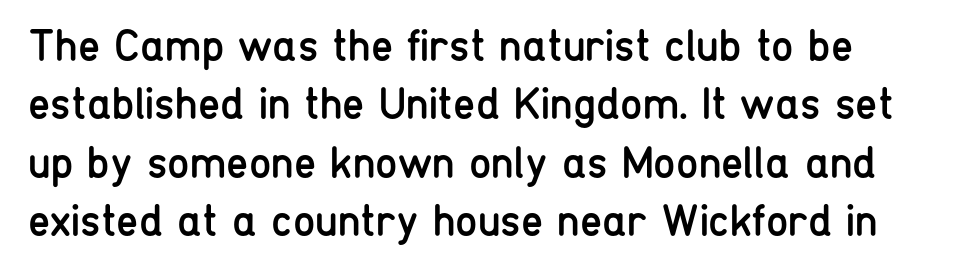
The passage shown has conventional tracking throughout. Characters remain perfectly vertical along every line. The setting favours the left margin, as ordinary paragraphs usually do. The baseline area is clear. Letterform terminals end flat and unadorned throughout the passage.
